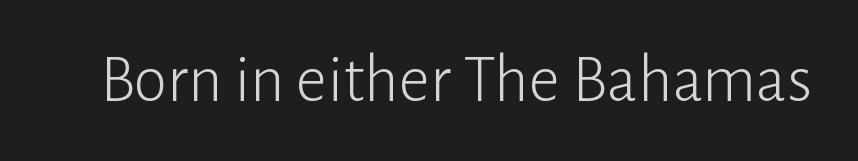
The image shows 68 px light sans-serif type, upright; set normal letter spacing, not underlined; low stroke contrast and a medium x-height.
